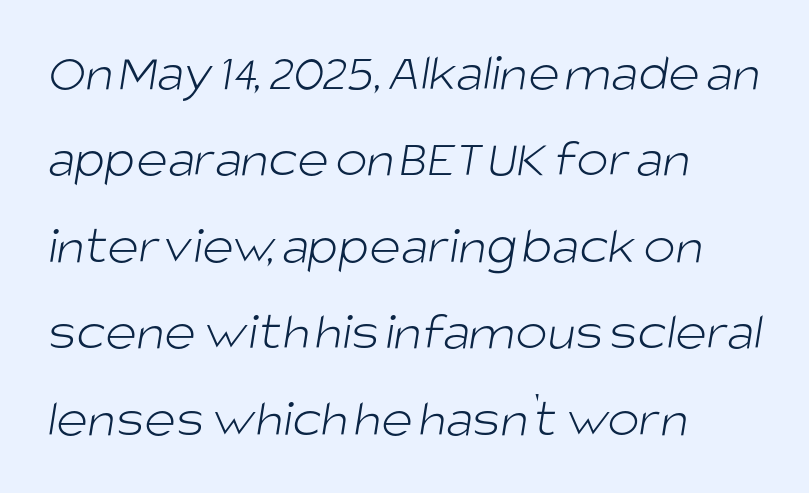
The image shows 54 px light sans-serif type; set left-aligned, normal line spacing (1.6x), normal letter spacing, not underlined; low stroke contrast and a large x-height.
